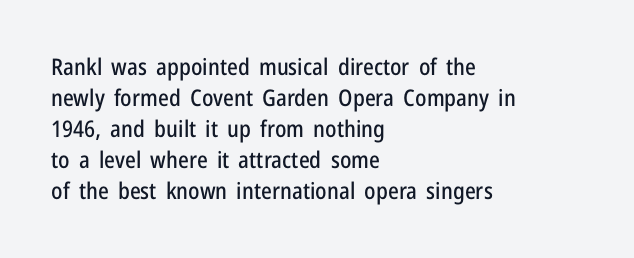
{"italic": "no", "underline": "no", "align": "left", "line_spacing": "normal", "line_spacing_ratio": 1.35, "letter_spacing": "normal", "letter_spacing_em": 0.0, "glyph_px": 23}
